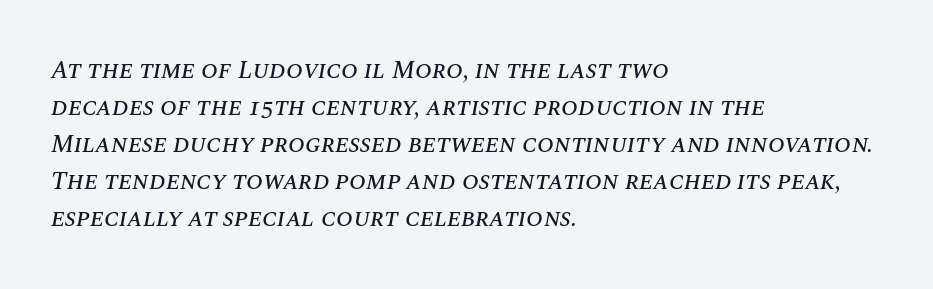
The horizontal fit of the characters is conventional and even. Is the block centered? No — it sits flush against the left margin. Honestly, there is no underline to notice here at all. Is the type slanted? Yes — the strokes lean at a clear angle. The space between consecutive lines is moderate.
